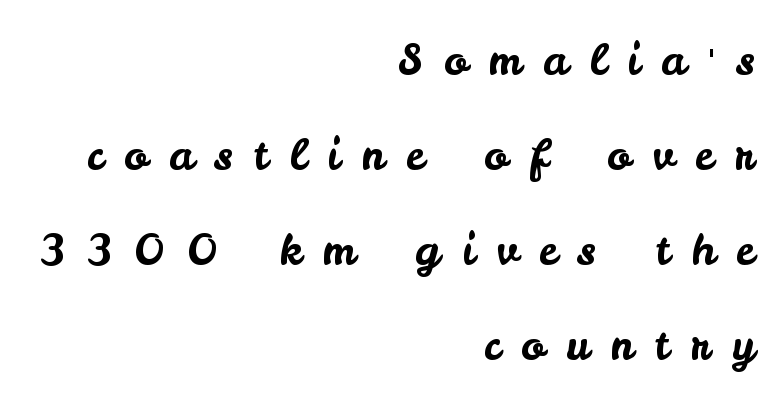
Here the designer chose a conventional face with non-uniform glyph widths. A bare baseline throughout the passage. The vertical gap from one line to the next is large. The typeface chosen for these lines omits serifs.
